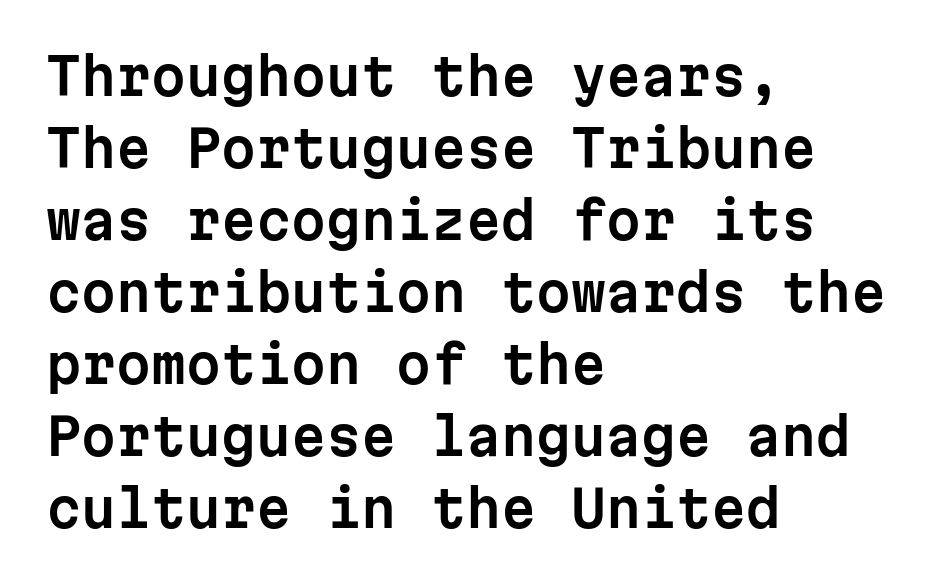
{"serif": "no", "italic": "no", "width": "normal", "stroke_contrast": "low", "x_height": "medium", "monospaced": "yes", "underline": "no", "align": "left", "line_spacing": "normal", "line_spacing_ratio": 1.44, "letter_spacing": "normal", "letter_spacing_em": 0.0, "glyph_px": 50}
